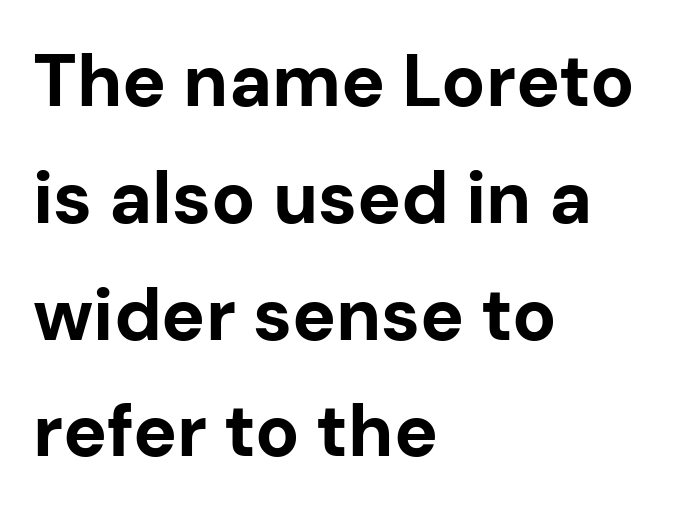
{"serif": "no", "italic": "no", "bold": "yes", "weight": "bold", "width": "normal", "stroke_contrast": "low", "x_height": "medium", "monospaced": "no", "underline": "no", "align": "left", "line_spacing": "normal", "line_spacing_ratio": 1.6, "letter_spacing": "normal", "letter_spacing_em": 0.0, "glyph_px": 73}
